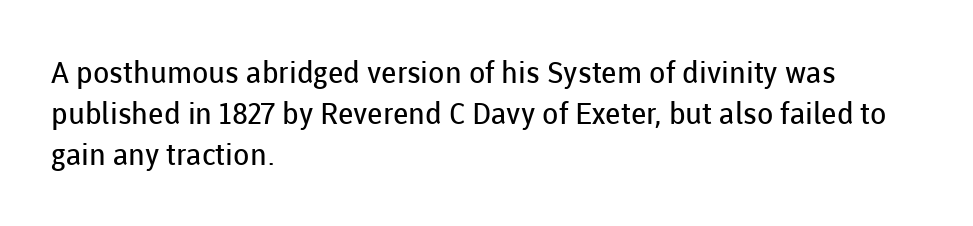
Q: Is the text bold? A: No.
Q: Is the text italic (slanted)? A: No, it is upright.
Q: Is the typeface a serif or a sans-serif typeface? A: Sans-serif.
Q: Is the text underlined? A: No.
Q: How is the paragraph aligned? A: Left-aligned.
Q: Is the spacing between letters normal or unusually wide? A: Normal.
Q: Is the spacing between lines tight, normal or loose? A: Normal.
Q: Width (condensed, normal, or wide)? A: Normal.
Q: Stroke contrast? A: Low.
Q: x-height? A: Medium.
Q: Monospaced? A: No.
